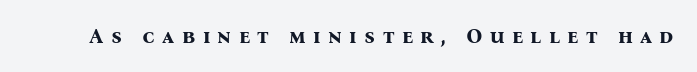
The image shows 21 px bold type, upright; set unusually wide letter spacing (+0.35 em), not underlined.
